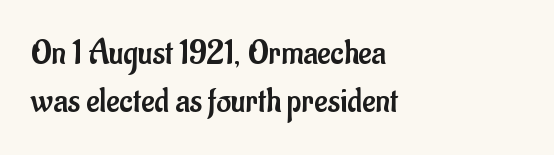
The image shows 36 px regular-weight, condensed sans-serif type, upright; set left-aligned, normal line spacing (1.32x), normal letter spacing, not underlined; low stroke contrast and a small x-height.
